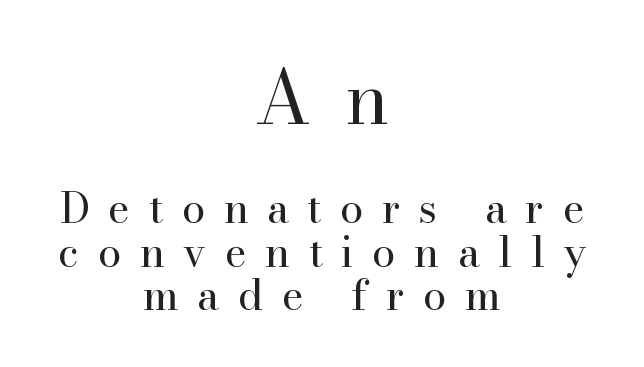
{"serif": "yes", "italic": "no", "bold": "no", "weight": "regular", "width": "normal", "stroke_contrast": "high", "x_height": "small", "monospaced": "no", "underline": "no", "align": "center", "line_spacing": "tight", "line_spacing_ratio": 1.03, "letter_spacing": "wide", "letter_spacing_em": 0.44, "larger_block": "first", "size_ratio": 1.76, "glyph_px": 74}
